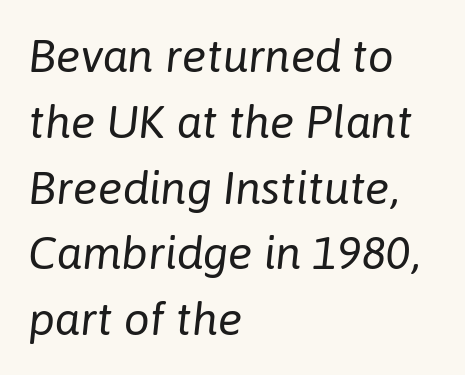
Q: Is the text bold? A: No.
Q: Is the text italic (slanted)? A: Yes, it leans right by about 6 degrees.
Q: Is the text underlined? A: No.
Q: How is the paragraph aligned? A: Left-aligned.
Q: Is the spacing between letters normal or unusually wide? A: Normal.
Q: Is the spacing between lines tight, normal or loose? A: Normal.
Q: Width (condensed, normal, or wide)? A: Normal.
Q: Stroke contrast? A: Low.
Q: x-height? A: Medium.
Q: Monospaced? A: No.
